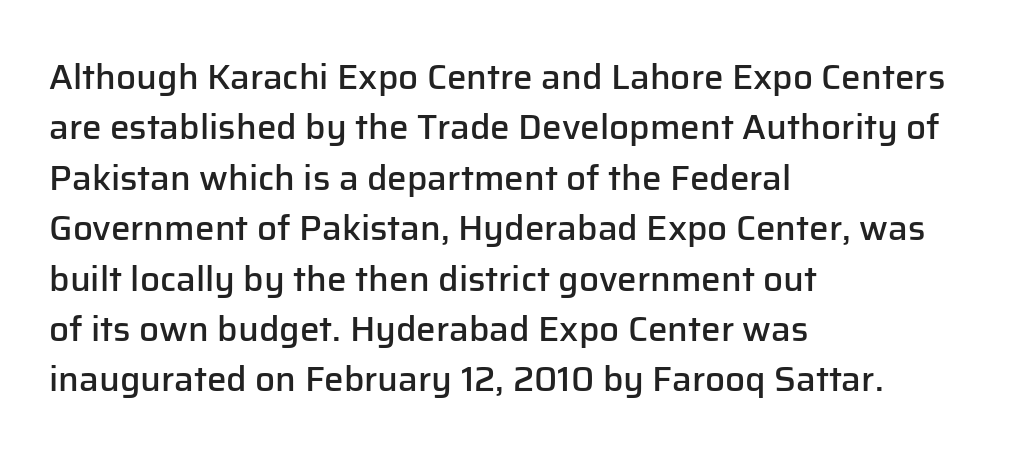
Q: Is the text bold? A: Semi-bold.
Q: Is the text italic (slanted)? A: No, it is upright.
Q: Is the typeface a serif or a sans-serif typeface? A: Sans-serif.
Q: Is the text underlined? A: No.
Q: How is the paragraph aligned? A: Left-aligned.
Q: Is the spacing between letters normal or unusually wide? A: Normal.
Q: Is the spacing between lines tight, normal or loose? A: Normal.
Q: Width (condensed, normal, or wide)? A: Normal.
Q: Stroke contrast? A: Low.
Q: x-height? A: Medium.
Q: Monospaced? A: No.
